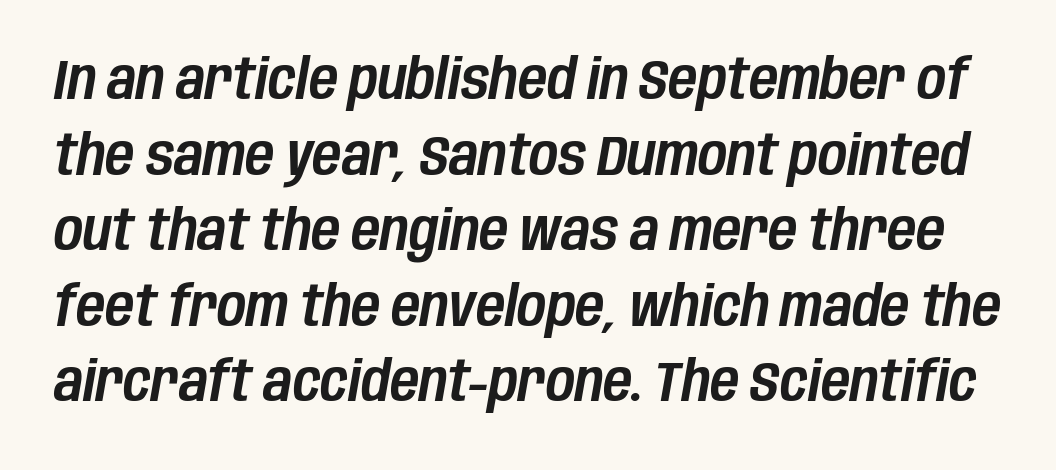
The image shows 56 px condensed type, italic (leaning right); set normal line spacing (1.35x), normal letter spacing, not underlined; low stroke contrast and a large x-height.
